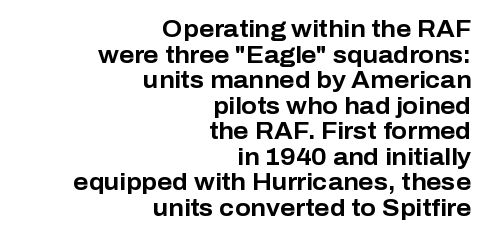
Heft: maximum for text — a bold. Line endings align vertically; line beginnings do not. The specimen reads as upright at a glance. Baseline-to-baseline distance is barely more than the letter height. The type is set solid horizontally, with unmodified tracking.
